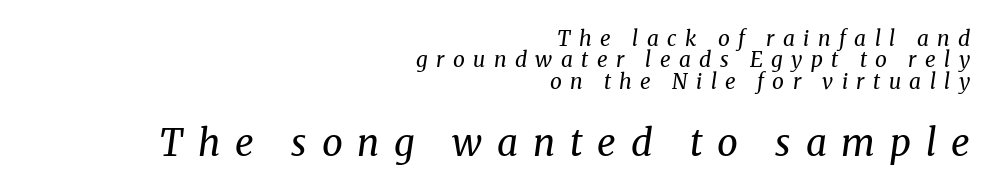
These two chunks differ in scale, with the bottom chunk taking the larger measure. Examine the stroke ends and you'll spot serifs. Note the varied advance widths — an 'i' is clearly narrower than an 'm'. Italic: yes, the glyphs are oblique. Horizontally, the lines are justified to the trailing edge only.
